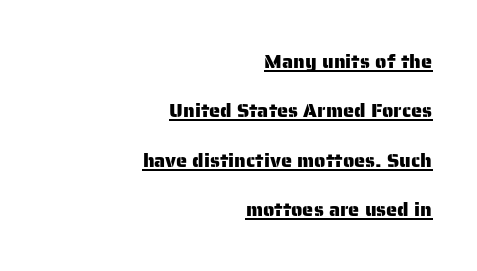
The ragged edge is on the left, which tells us the setting is flush right. This is the regular roman posture of the typeface. Quick note: interline space is abundant. Here the glyphs are tracked normally, forming tight word shapes.
